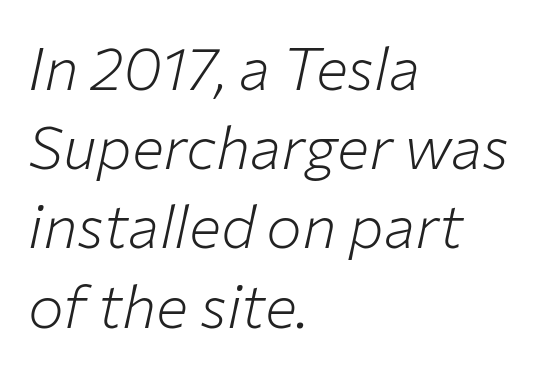
One glance says typical: line gaps are just what's usual. Does the copy run flush right? No — it runs flush left. There's an unmistakable incline to the writing here. Caption: face not bold, strokes unweighted. Honestly, the letter spacing is just normal — you wouldn't notice it. These lines are rendered in a variable-pitch font.
